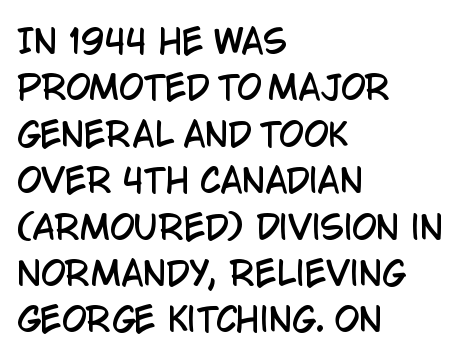
No italicization has been applied; the sample stays upright. The passage shown is typed in a proportional face where columns would drift. Grotesque or geometric, the face here clearly has no serifs. Observe the ordinary spacing: letters are neighbours, not strangers.
